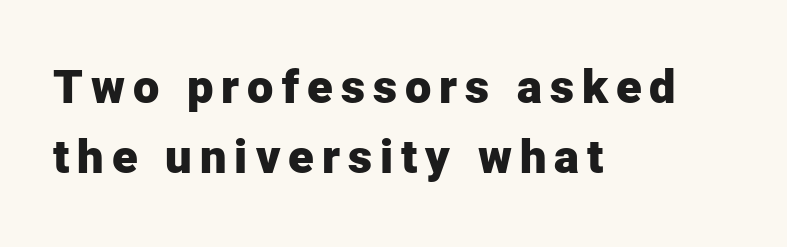
{"serif": "no", "italic": "no", "bold": "yes", "weight": "heavy", "width": "normal", "stroke_contrast": "low", "x_height": "medium", "monospaced": "no", "underline": "no", "align": "left", "line_spacing": "normal", "line_spacing_ratio": 1.5, "glyph_px": 47}
